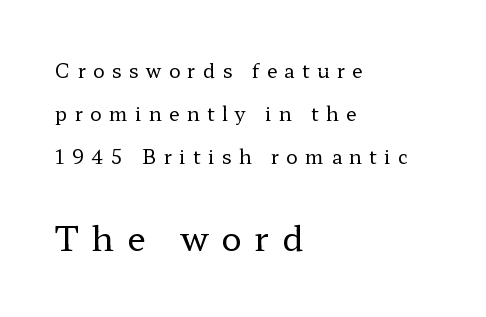
Size hierarchy here favors the trailing block over the leading one. Compared with typical paragraphs, the rows here are farther apart. Think of a printed novel: that variable character pitch is what you see here. Where is the straight margin? On the left. The letters look calm and open, with moderate or lighter stems.
